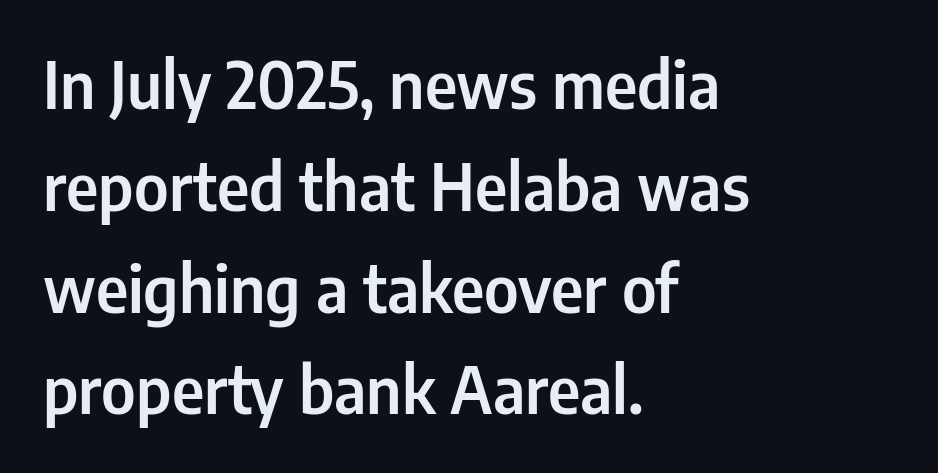
The image shows 64 px condensed sans-serif type, upright; set left-aligned, normal line spacing (1.59x), normal letter spacing, not underlined; low stroke contrast and a medium x-height.
